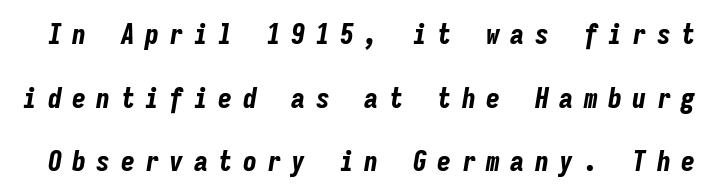
The image shows 28 px bold, condensed type, italic (leaning right), monospaced; set loose line spacing (2.27x), unusually wide letter spacing (+0.37 em), not underlined; low stroke contrast and a medium x-height.
